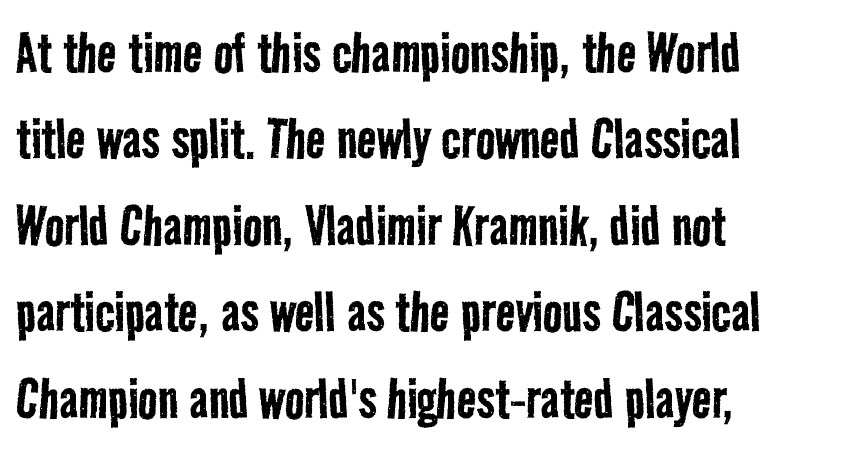
{"serif": "no", "bold": "no", "weight": "regular", "width": "condensed", "stroke_contrast": "low", "x_height": "medium", "monospaced": "no", "underline": "no", "align": "left", "line_spacing": "normal", "line_spacing_ratio": 1.33, "letter_spacing": "normal", "letter_spacing_em": 0.0, "glyph_px": 65}
